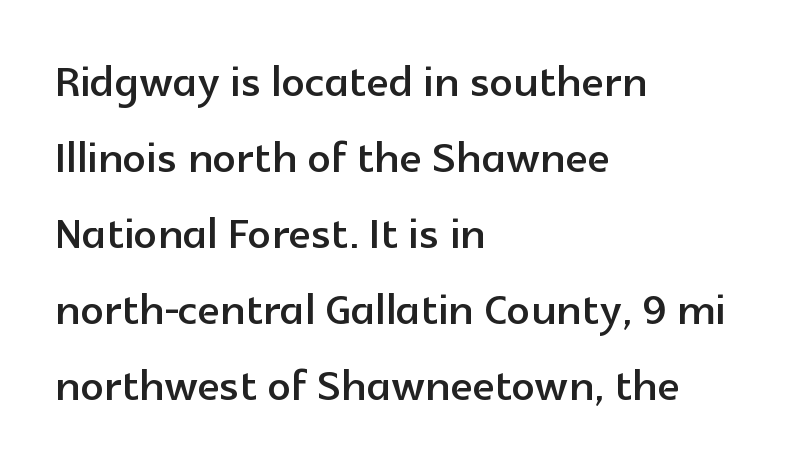
The image shows 58 px sans-serif type, upright; set left-aligned, normal line spacing (1.31x), normal letter spacing, not underlined; a medium x-height.
